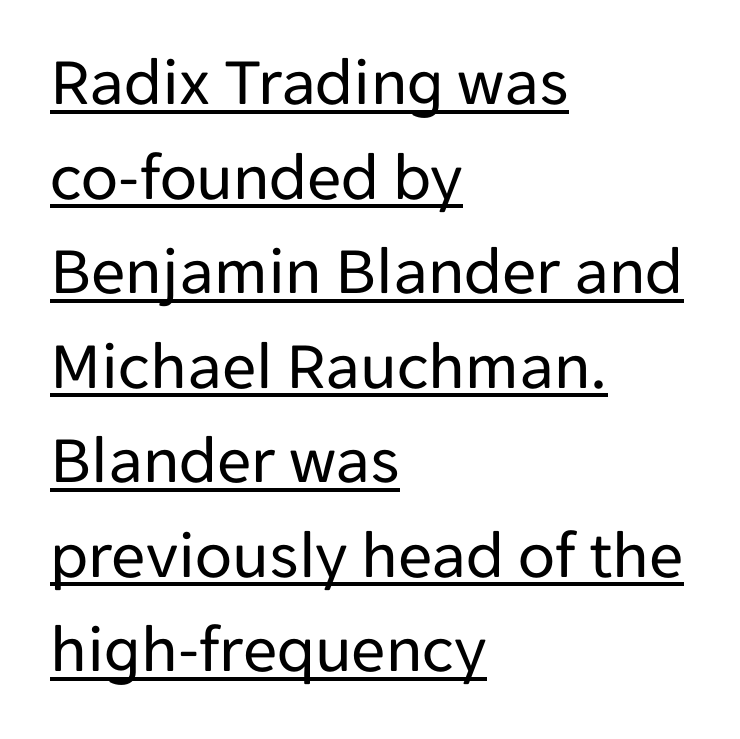
Unbolded letterforms with no extra heft. Character widths vary here, with narrow letters taking less room than wide ones. Notice how the stems are strictly vertical — no italics here. The paragraph shown leans on its left margin. Like a heading marked for emphasis, these lines bear an underscore.
